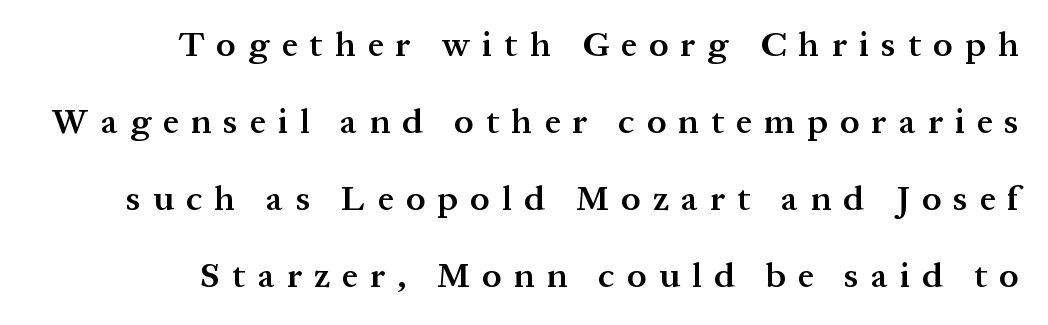
Widely set lines give the paragraph a tall, airy silhouette. No italicization has been applied; the sample stays upright. Do the characters align in a grid? No, the font is proportional. You can tell from the footed stems that serif type was used. Summary of weight: moderately heavy, a semibold.
